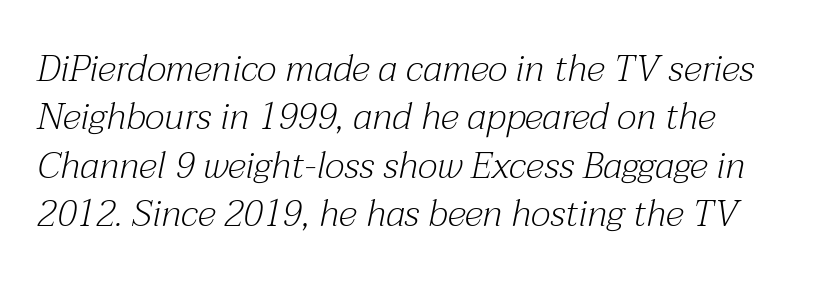
Q: Is the text bold? A: No.
Q: Is the text italic (slanted)? A: Yes, it leans right by about 12 degrees.
Q: Is the typeface a serif or a sans-serif typeface? A: Serif.
Q: Is the text underlined? A: No.
Q: How is the paragraph aligned? A: Left-aligned.
Q: Is the spacing between letters normal or unusually wide? A: Normal.
Q: Is the spacing between lines tight, normal or loose? A: Normal.
Q: Width (condensed, normal, or wide)? A: Normal.
Q: Stroke contrast? A: Medium.
Q: x-height? A: Medium.
Q: Monospaced? A: No.
